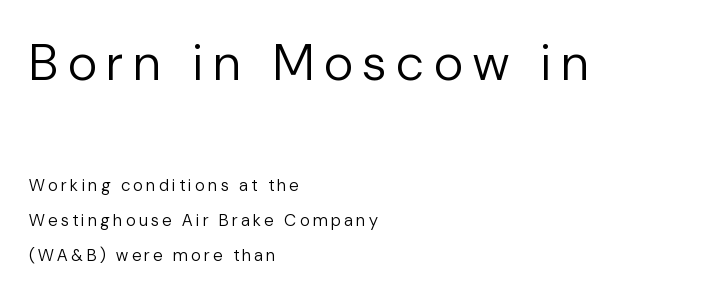
Type without underlining. Here the glyphs are tracked loosely, breaking word shapes into spaced letters. This is sans-serif lettering, the kind often seen on screens and signage. The rendering uses natural spacing where letterforms have individual widths. Is this a heavy cut? Hardly; it is regular or lighter.
